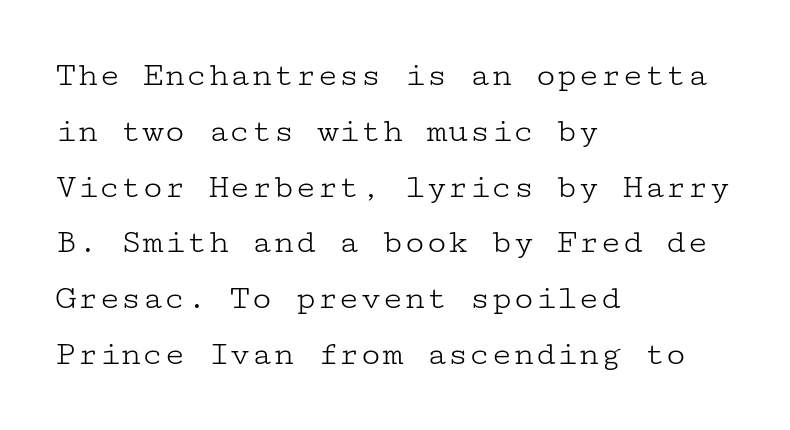
Q: Is the text bold? A: No.
Q: Is the text italic (slanted)? A: No, it is upright.
Q: Is the typeface a serif or a sans-serif typeface? A: Serif.
Q: Is the text underlined? A: No.
Q: How is the paragraph aligned? A: Left-aligned.
Q: Is the spacing between letters normal or unusually wide? A: Normal.
Q: Is the spacing between lines tight, normal or loose? A: Normal.
Q: Width (condensed, normal, or wide)? A: Wide.
Q: Stroke contrast? A: Low.
Q: x-height? A: Medium.
